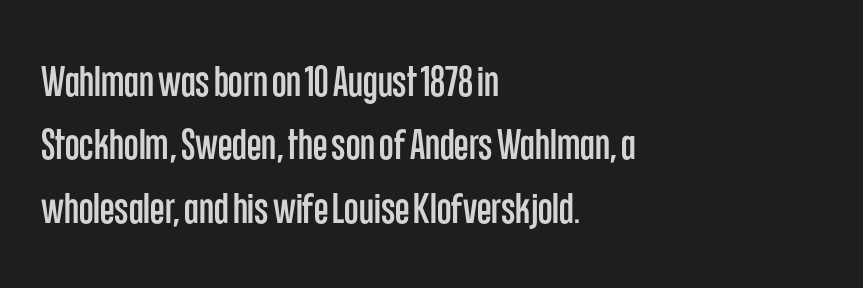
Posture: straight, roman, zero tilt. Examine the stroke ends and you'll find no serifs. Has an underline been added? It has not. Note the varied advance widths — an 'i' is clearly narrower than an 'm'. These lines stack with their left ends in a neat column.
